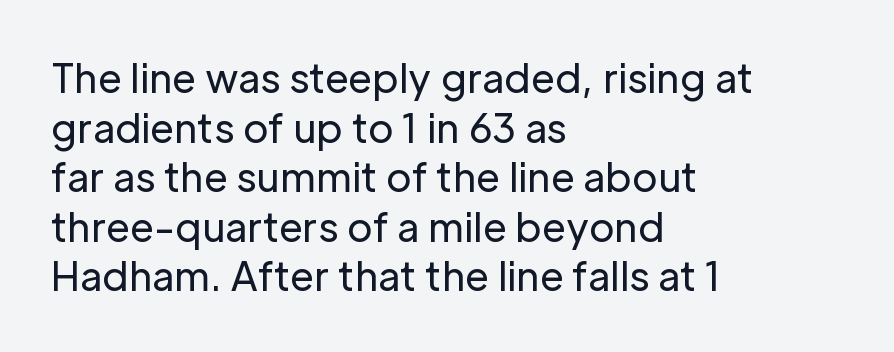
These lines are rendered in a variable-pitch font. Stroke terminals: plain, sans-serif. These lines are set flush left with a ragged right edge. One glance says typical: line gaps are just what's usual. A typesetter would mark this as roman, not italic. Underline: absent.
